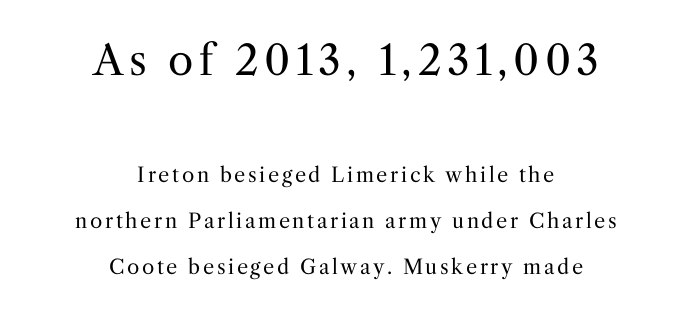
A typesetter would call this proportional, since set widths differ per character. The space directly below the letters is spotless. Which margin do the lines hug? Neither — every line sits in the middle. Style check: upright. The text was rendered using a seriffed face with decorative stroke endings.
